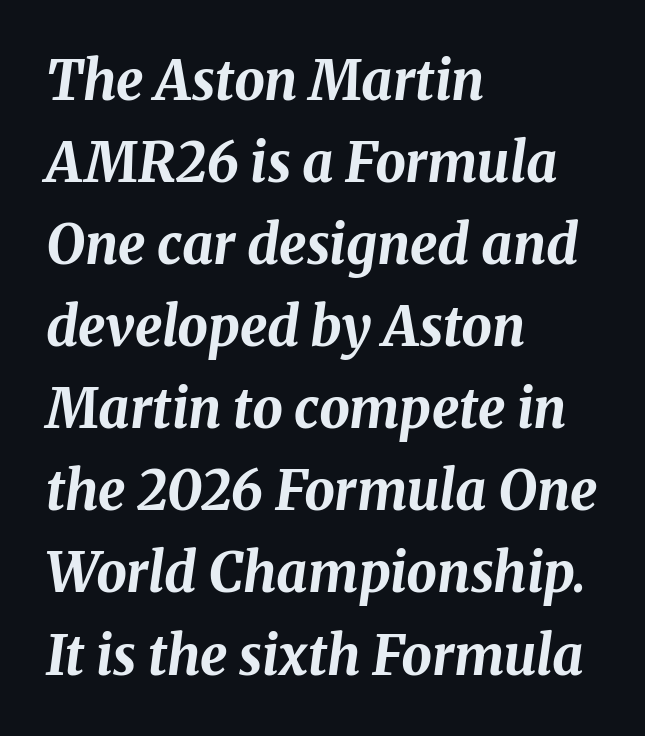
Q: Is the text bold? A: Yes.
Q: Is the text italic (slanted)? A: Yes, it leans right by about 8 degrees.
Q: Is the text underlined? A: No.
Q: How is the paragraph aligned? A: Left-aligned.
Q: Is the spacing between letters normal or unusually wide? A: Normal.
Q: Is the spacing between lines tight, normal or loose? A: Normal.
Q: Width (condensed, normal, or wide)? A: Normal.
Q: Stroke contrast? A: Medium.
Q: x-height? A: Medium.
Q: Monospaced? A: No.
